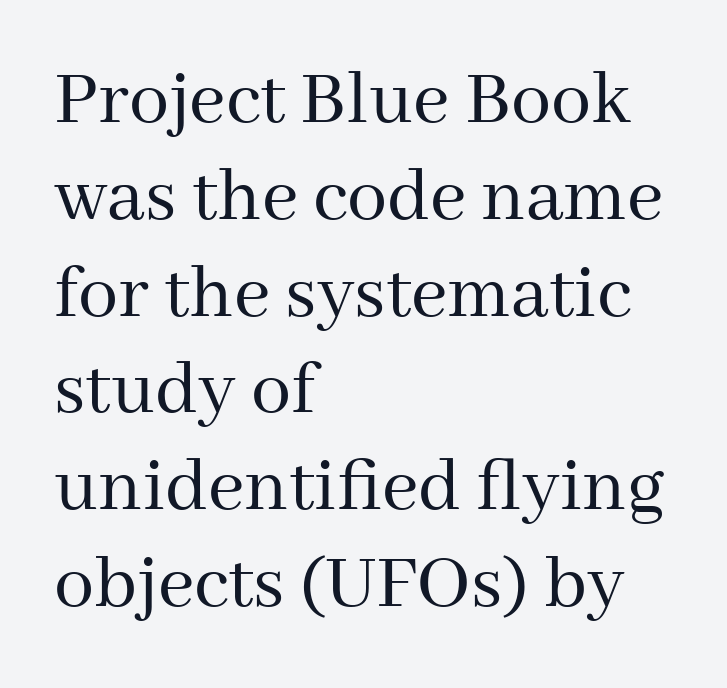
Q: Is the text bold? A: No.
Q: Is the text italic (slanted)? A: No, it is upright.
Q: Is the typeface a serif or a sans-serif typeface? A: Serif.
Q: Is the text underlined? A: No.
Q: How is the paragraph aligned? A: Left-aligned.
Q: Is the spacing between letters normal or unusually wide? A: Normal.
Q: Width (condensed, normal, or wide)? A: Normal.
Q: Stroke contrast? A: Medium.
Q: x-height? A: Medium.
Q: Monospaced? A: No.
